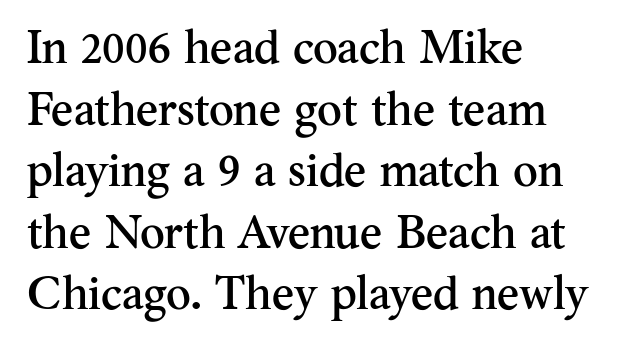
{"serif": "yes", "italic": "no", "width": "normal", "stroke_contrast": "medium", "x_height": "small", "monospaced": "no", "underline": "no", "align": "left", "line_spacing": "normal", "line_spacing_ratio": 1.31, "letter_spacing": "normal", "letter_spacing_em": 0.0, "glyph_px": 47}
